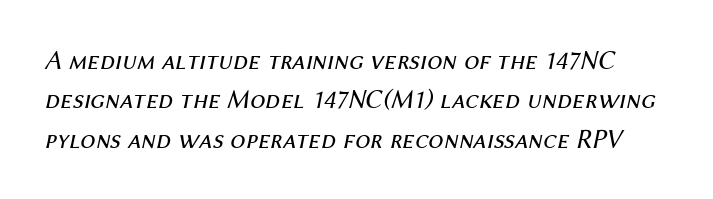
The passage shown is not underscored anywhere. This sample keeps an unexceptional amount of space between lines. Summary of weight: not heavy and not bold. A typesetter would mark this as italic.
